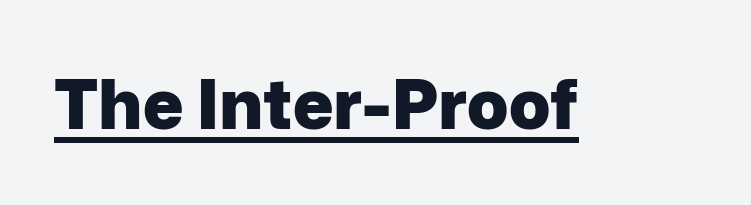
Q: Is the text bold? A: Yes.
Q: Is the text italic (slanted)? A: No, it is upright.
Q: Is the typeface a serif or a sans-serif typeface? A: Sans-serif.
Q: Is the text underlined? A: Yes.
Q: Is the spacing between letters normal or unusually wide? A: Normal.
Q: Width (condensed, normal, or wide)? A: Normal.
Q: Stroke contrast? A: Low.
Q: x-height? A: Medium.
Q: Monospaced? A: No.
